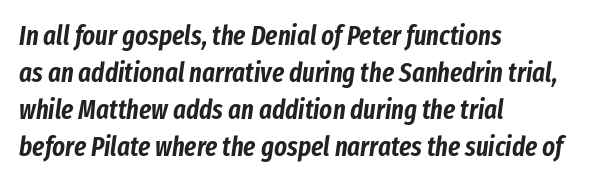
Q: Is the text italic (slanted)? A: Yes, it leans right by about 8 degrees.
Q: Is the text underlined? A: No.
Q: How is the paragraph aligned? A: Left-aligned.
Q: Is the spacing between letters normal or unusually wide? A: Normal.
Q: Is the spacing between lines tight, normal or loose? A: Normal.
